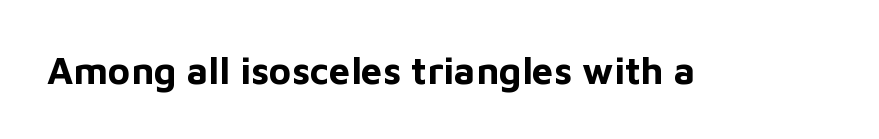
Q: Is the text bold? A: Yes.
Q: Is the text italic (slanted)? A: No, it is upright.
Q: Is the typeface a serif or a sans-serif typeface? A: Sans-serif.
Q: Is the text underlined? A: No.
Q: Is the spacing between letters normal or unusually wide? A: Normal.
Q: Width (condensed, normal, or wide)? A: Normal.
Q: Stroke contrast? A: Low.
Q: x-height? A: Medium.
Q: Monospaced? A: No.
